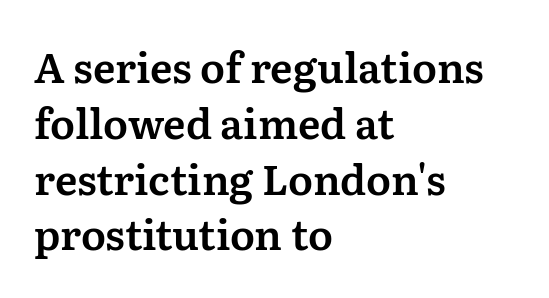
{"serif": "yes", "italic": "no", "width": "normal", "stroke_contrast": "medium", "x_height": "medium", "monospaced": "no", "underline": "no", "align": "left", "line_spacing": "normal", "line_spacing_ratio": 1.36, "letter_spacing": "normal", "letter_spacing_em": 0.0, "glyph_px": 41}
